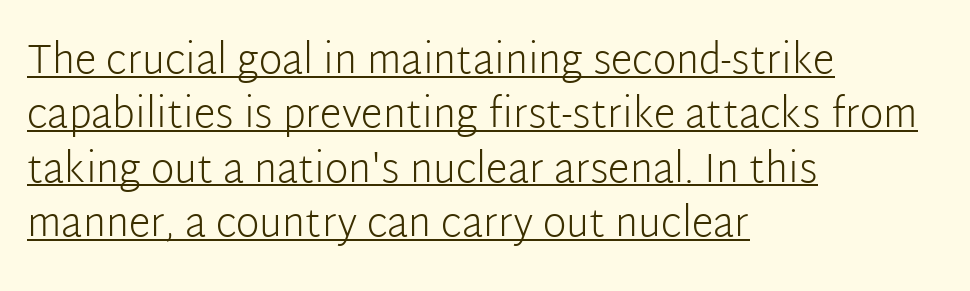
Q: Is the text bold? A: No.
Q: Is the text italic (slanted)? A: No, it is upright.
Q: Is the typeface a serif or a sans-serif typeface? A: Sans-serif.
Q: Is the text underlined? A: Yes.
Q: How is the paragraph aligned? A: Left-aligned.
Q: Is the spacing between letters normal or unusually wide? A: Normal.
Q: Is the spacing between lines tight, normal or loose? A: Normal.
Q: Width (condensed, normal, or wide)? A: Normal.
Q: Stroke contrast? A: Low.
Q: x-height? A: Medium.
Q: Monospaced? A: No.
